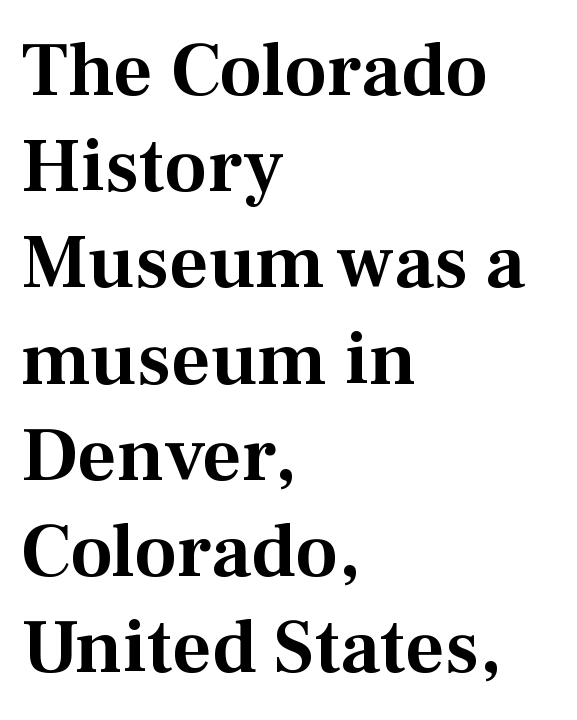
Q: Is the text italic (slanted)? A: No, it is upright.
Q: Is the typeface a serif or a sans-serif typeface? A: Serif.
Q: Is the text underlined? A: No.
Q: How is the paragraph aligned? A: Left-aligned.
Q: Is the spacing between letters normal or unusually wide? A: Normal.
Q: Is the spacing between lines tight, normal or loose? A: Normal.
Q: Width (condensed, normal, or wide)? A: Normal.
Q: Stroke contrast? A: Medium.
Q: x-height? A: Medium.
Q: Monospaced? A: No.
